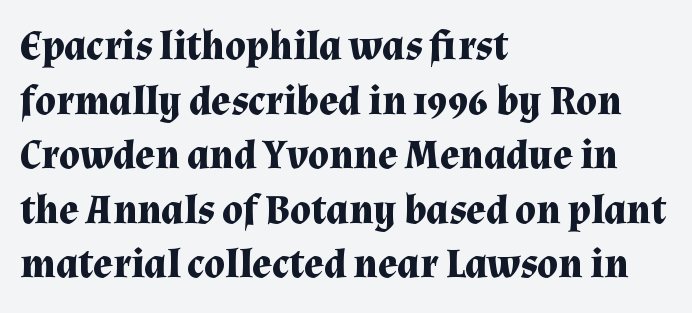
Decoration check: the copy has no underline. This sample uses plain, unmodified letter spacing. Do the characters align in a grid? No, the font is proportional. The typesetting leans heavy: a genuine bold. These lines are composed in type with serifs.
